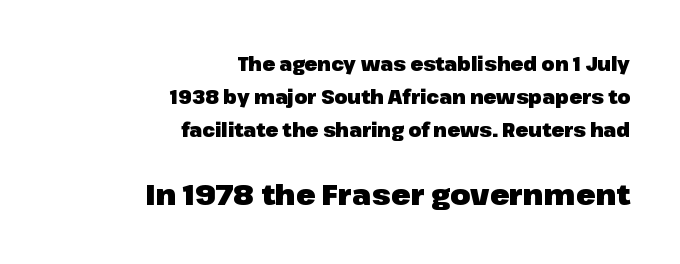
Q: Is the text bold? A: Yes.
Q: Is the text italic (slanted)? A: No, it is upright.
Q: Is the typeface a serif or a sans-serif typeface? A: Sans-serif.
Q: Is the text underlined? A: No.
Q: How is the paragraph aligned? A: Right-aligned.
Q: Is the spacing between letters normal or unusually wide? A: Normal.
Q: Which block of text is set in a larger size, the first (top) or the second (bottom)? A: The second (bottom) one.
Q: Width (condensed, normal, or wide)? A: Normal.
Q: Stroke contrast? A: Low.
Q: x-height? A: Medium.
Q: Monospaced? A: No.
